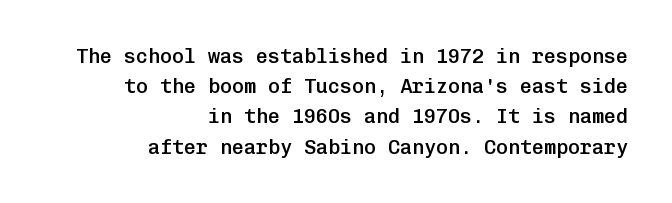
The image shows 20 px text type, upright; set right-aligned, normal line spacing (1.51x), normal letter spacing, not underlined.
